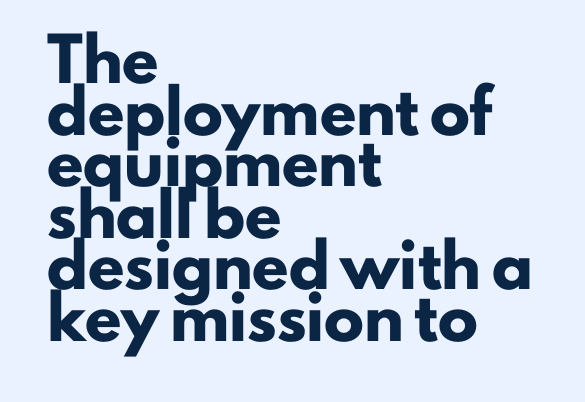
{"serif": "no", "italic": "no", "bold": "yes", "weight": "heavy", "width": "normal", "stroke_contrast": "low", "x_height": "small", "monospaced": "no", "underline": "no", "align": "left", "line_spacing": "normal", "line_spacing_ratio": 1.29, "letter_spacing": "normal", "letter_spacing_em": 0.0, "glyph_px": 40}
